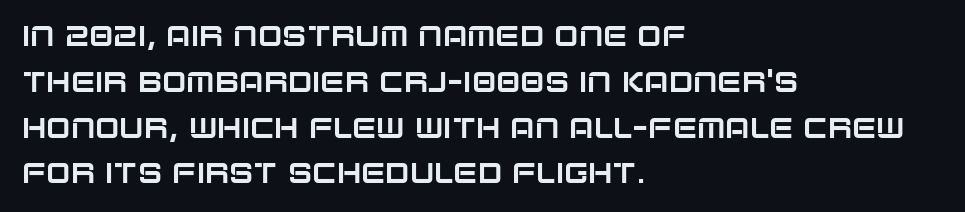
The image shows 29 px sans-serif type, upright; set left-aligned, normal line spacing (1.58x), normal letter spacing, not underlined; low stroke contrast and a large x-height.
